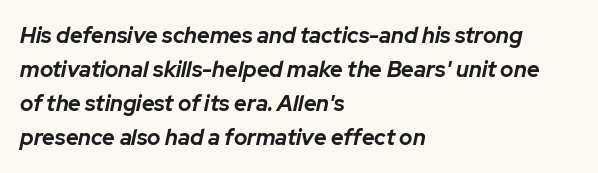
{"italic": "yes", "lean": "right", "slant_degrees": 12, "bold": "yes", "underline": "no", "align": "left", "line_spacing": "normal", "line_spacing_ratio": 1.55, "letter_spacing": "normal", "letter_spacing_em": 0.0, "glyph_px": 22}
